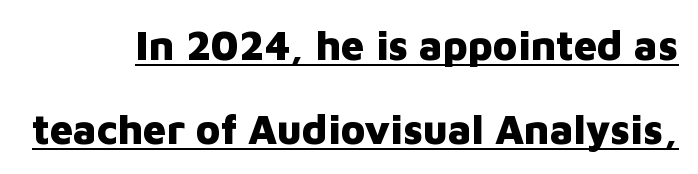
{"serif": "no", "italic": "no", "bold": "yes", "weight": "heavy", "width": "normal", "stroke_contrast": "low", "x_height": "medium", "monospaced": "no", "underline": "yes", "line_spacing": "loose", "line_spacing_ratio": 2.05, "letter_spacing": "normal", "letter_spacing_em": 0.0, "glyph_px": 41}
